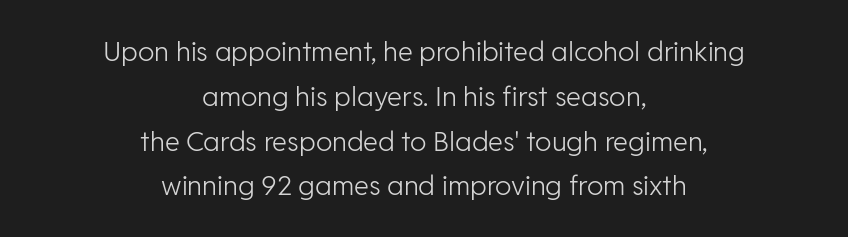
{"italic": "no", "bold": "no", "underline": "no", "align": "center", "line_spacing": "normal", "line_spacing_ratio": 1.66, "letter_spacing": "normal", "letter_spacing_em": 0.0, "glyph_px": 27}
